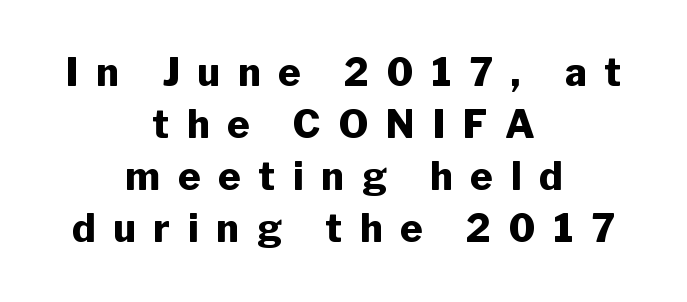
Q: Is the text bold? A: Yes.
Q: Is the text italic (slanted)? A: No, it is upright.
Q: Is the typeface a serif or a sans-serif typeface? A: Sans-serif.
Q: Is the text underlined? A: No.
Q: How is the paragraph aligned? A: Centered.
Q: Is the spacing between letters normal or unusually wide? A: Unusually wide.
Q: Is the spacing between lines tight, normal or loose? A: Normal.
Q: Width (condensed, normal, or wide)? A: Normal.
Q: Stroke contrast? A: Low.
Q: x-height? A: Medium.
Q: Monospaced? A: No.
